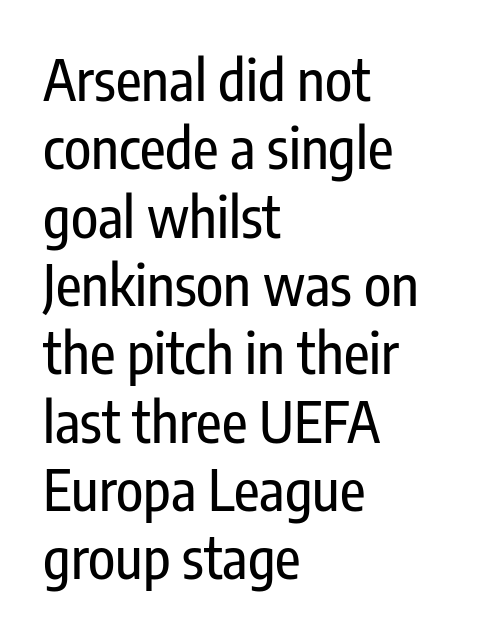
The image shows 56 px condensed sans-serif type, upright; set left-aligned, line spacing 1.22x, normal letter spacing, not underlined; low stroke contrast and a medium x-height.
